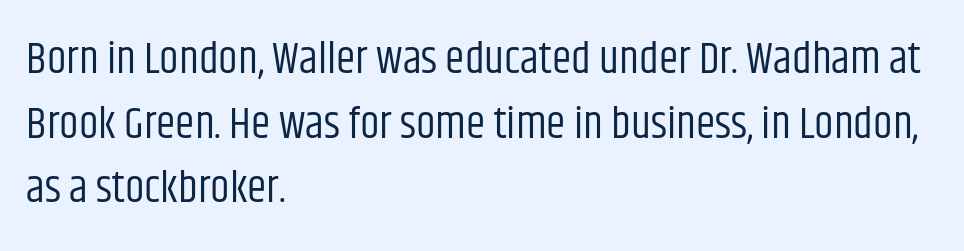
The font sits on the lighter half of the weight spectrum, regular included. The rendering shows plain stroke endings on the letterforms — a sans-serif design. Think of a printed novel: that variable character pitch is what you see here. Descenders hang freely into open space.
